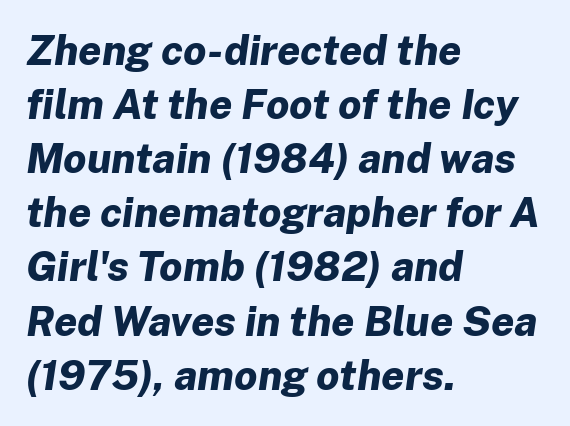
Normally led — the rows are evenly, conventionally spaced. Any mark beneath the type? The region is blank. Compared with a centered layout, this one pins lines to the left instead. The lettering tilts uniformly, giving the passage an italic look.
